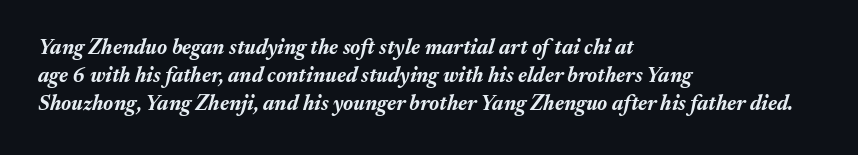
Q: Is the text bold? A: Yes.
Q: Is the text italic (slanted)? A: Yes, it leans right by about 17 degrees.
Q: Is the text underlined? A: No.
Q: How is the paragraph aligned? A: Left-aligned.
Q: Is the spacing between letters normal or unusually wide? A: Normal.
Q: Is the spacing between lines tight, normal or loose? A: Normal.
